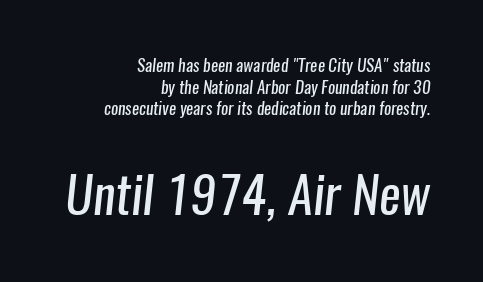
The letters advance in unequal steps, a hallmark of proportional type. What stands out about the letter spacing? Nothing — it is the standard amount. Evenly set lines give the paragraph a standard silhouette. Quick note: underline off. The rag falls on the left side of this text block. On a weight scale, this lands at 450 or below.
